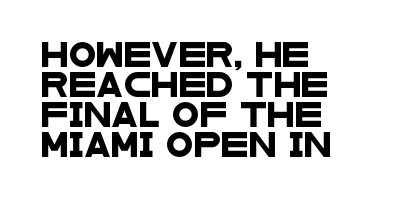
{"underline": "no", "align": "left", "line_spacing_ratio": 1.2, "letter_spacing": "normal", "letter_spacing_em": 0.0, "glyph_px": 25}
